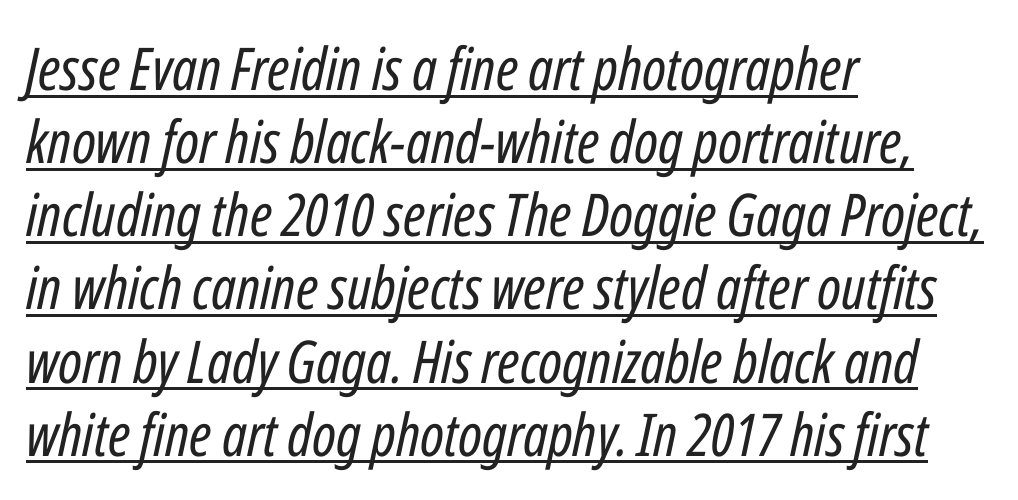
The cut favours lightness, reaching ordinary text weight at its darkest. Nobody touched the tracking dial on this one. Alignment: flush left. Is there an underline? Yes — a line sits under the letters. The letters advance in unequal steps, a hallmark of proportional type.
